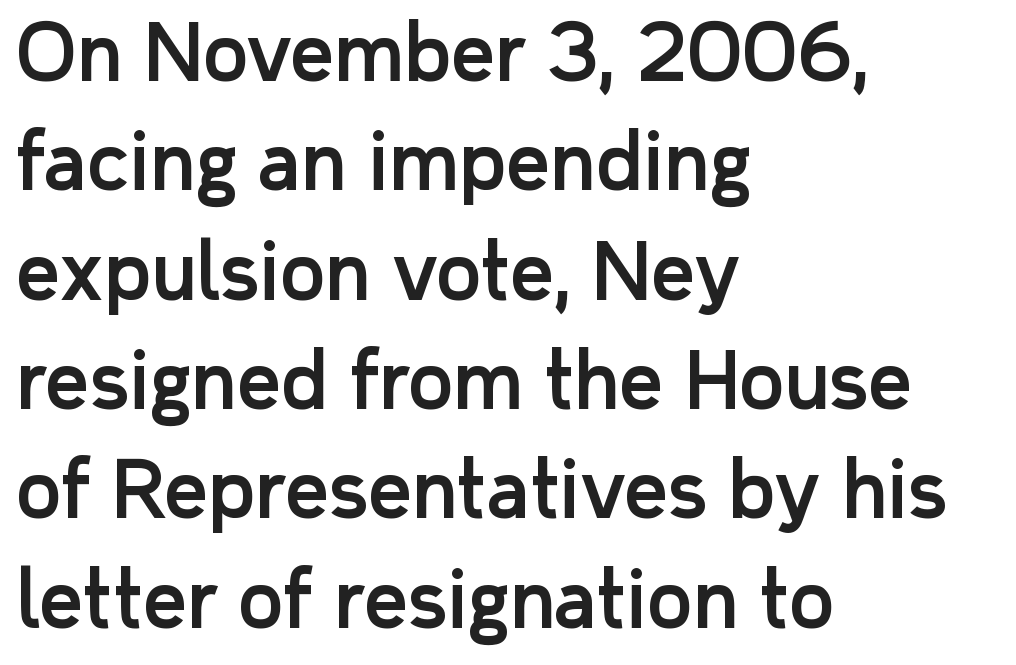
The image shows 77 px sans-serif type, upright; set left-aligned, normal line spacing (1.42x), normal letter spacing, not underlined; low stroke contrast and a medium x-height.
